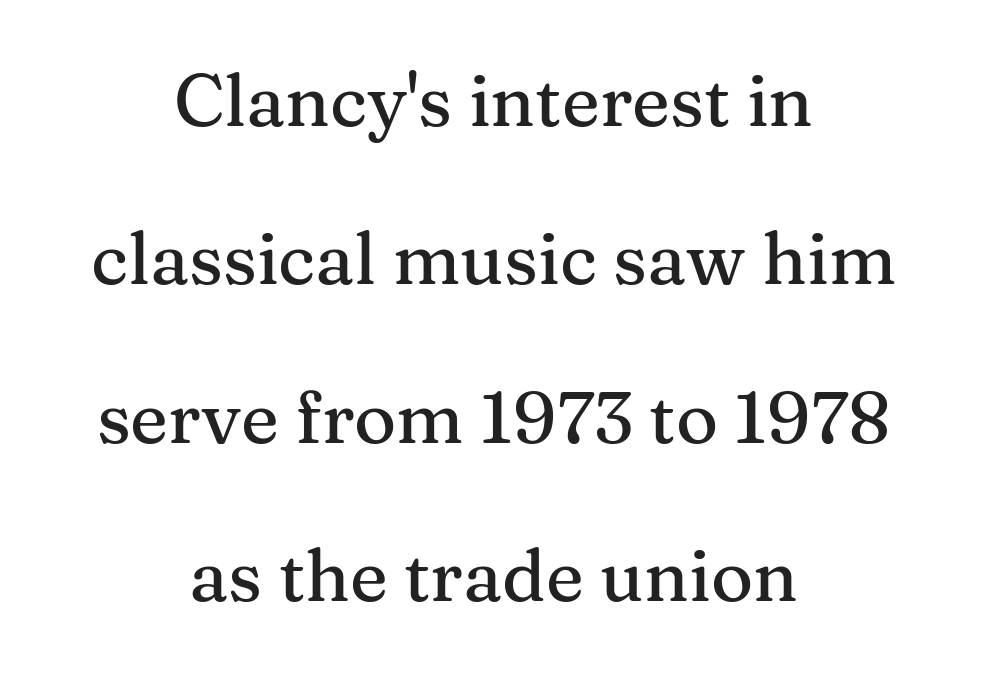
{"serif": "yes", "italic": "no", "width": "normal", "stroke_contrast": "medium", "x_height": "medium", "monospaced": "no", "underline": "no", "align": "center", "line_spacing": "loose", "line_spacing_ratio": 2.2, "letter_spacing": "normal", "letter_spacing_em": 0.0, "glyph_px": 72}
